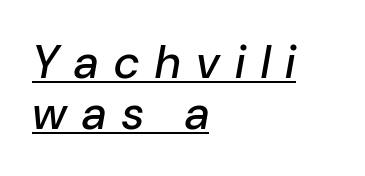
The image shows 46 px text type, italic (leaning right); set left-aligned, tight line spacing (1.1x), unusually wide letter spacing (+0.34 em), underlined; low stroke contrast and a medium x-height.
